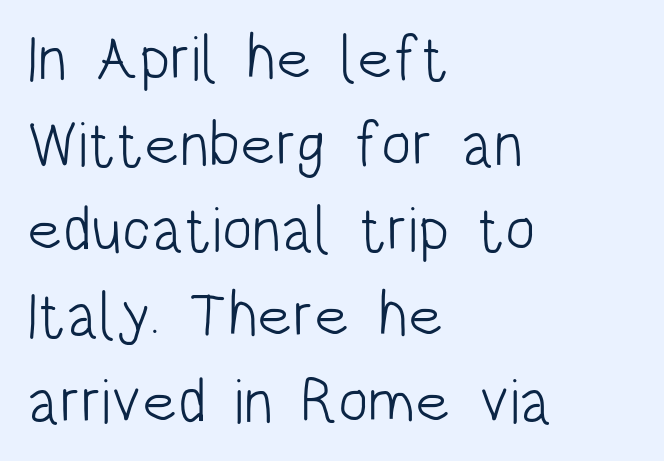
The image shows 63 px light, condensed sans-serif type, upright; set left-aligned, normal line spacing (1.36x), normal letter spacing, not underlined; low stroke contrast and a large x-height.
